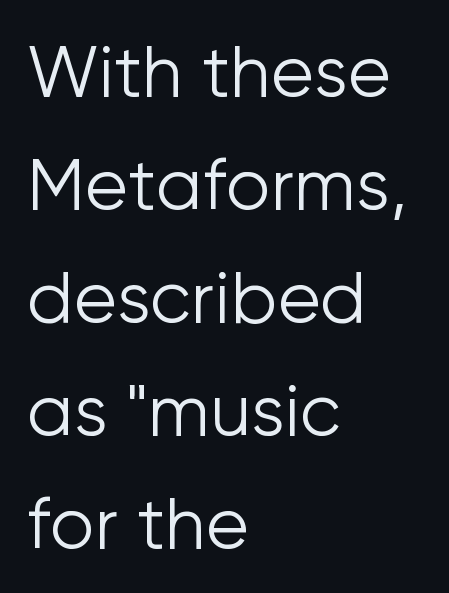
The image shows 71 px light sans-serif type, upright; set left-aligned, normal line spacing (1.59x), normal letter spacing, not underlined; low stroke contrast and a medium x-height.
